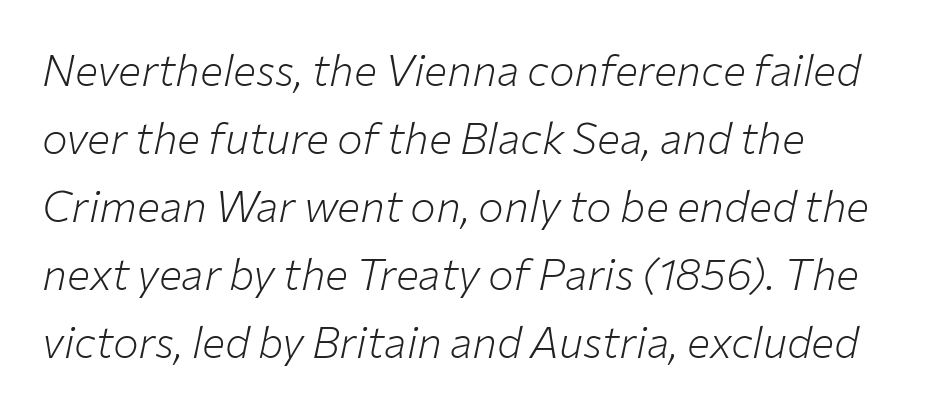
Spacing verdict: proportional, widths tailored to each character. Weight class: somewhere from thin through regular. Inter-character spacing is left at the font's built-in metrics. The rendering uses a moderate line-height, typical for paragraphs.
